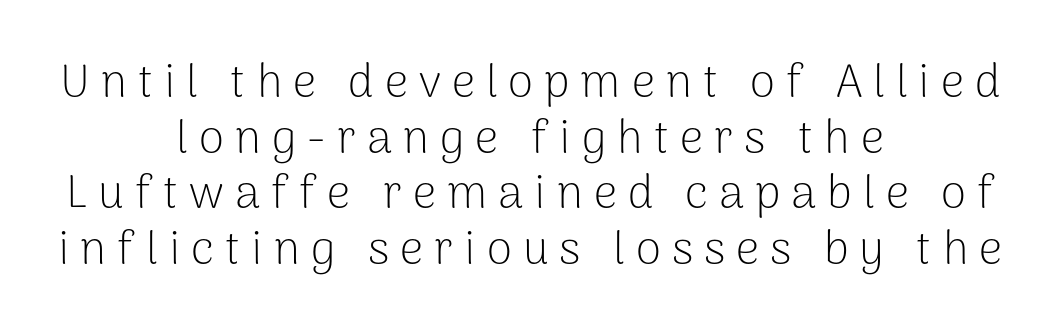
Q: Is the text bold? A: No.
Q: Is the text italic (slanted)? A: No, it is upright.
Q: Is the typeface a serif or a sans-serif typeface? A: Sans-serif.
Q: Is the text underlined? A: No.
Q: How is the paragraph aligned? A: Centered.
Q: Is the spacing between letters normal or unusually wide? A: Unusually wide.
Q: Width (condensed, normal, or wide)? A: Normal.
Q: Stroke contrast? A: Low.
Q: x-height? A: Medium.
Q: Monospaced? A: No.
